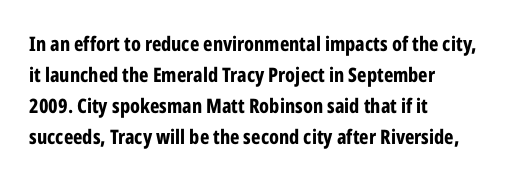
Q: Is the text bold? A: Yes.
Q: Is the text italic (slanted)? A: No, it is upright.
Q: Is the text underlined? A: No.
Q: How is the paragraph aligned? A: Left-aligned.
Q: Is the spacing between letters normal or unusually wide? A: Normal.
Q: Is the spacing between lines tight, normal or loose? A: Normal.
